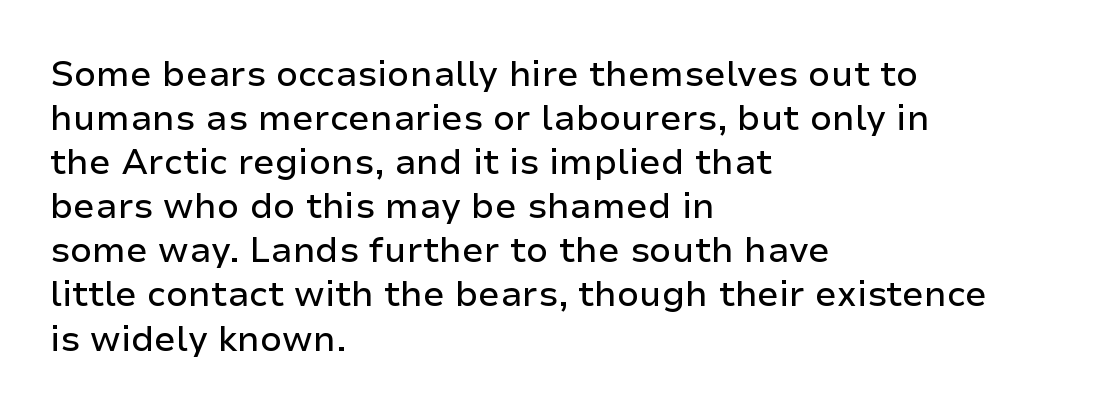
{"serif": "no", "italic": "no", "width": "normal", "stroke_contrast": "low", "x_height": "medium", "monospaced": "no", "underline": "no", "align": "left", "line_spacing": "normal", "line_spacing_ratio": 1.26, "letter_spacing": "normal", "letter_spacing_em": 0.0, "glyph_px": 35}
